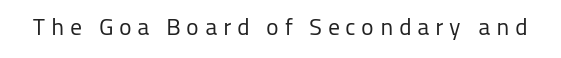
Q: Is the text bold? A: No.
Q: Is the text italic (slanted)? A: No, it is upright.
Q: Is the text underlined? A: No.
Q: Is the spacing between letters normal or unusually wide? A: Unusually wide.
